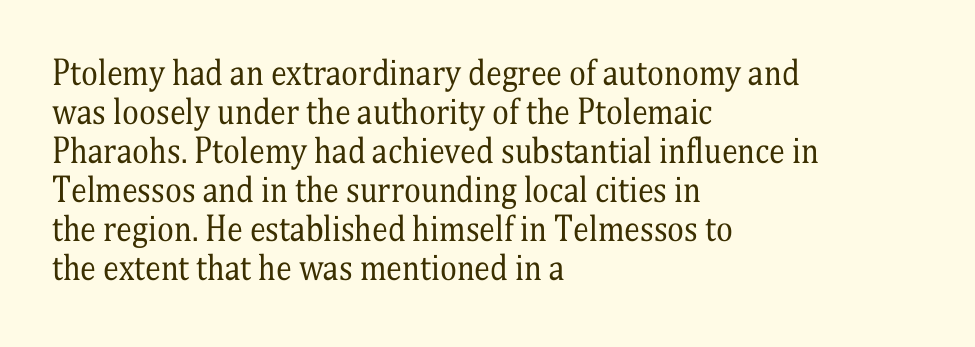
Little horizontal feet cap the strokes, marking this as serif type. The rendering anchors every line to the left-hand side. The tracking reads as untouched default to a designer's eye. The passage shown is typed in a proportional face where columns would drift. Unmarked baselines from the first word to the last.
